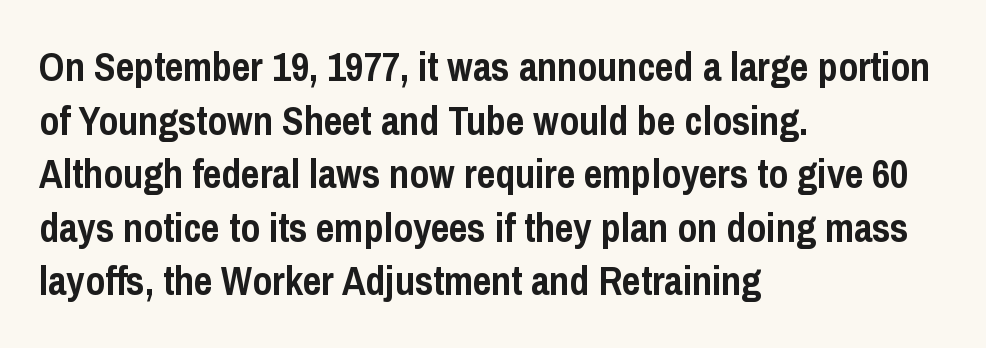
{"serif": "no", "italic": "no", "bold": "yes", "weight": "semibold", "width": "condensed", "stroke_contrast": "low", "x_height": "medium", "monospaced": "no", "underline": "no", "align": "left", "line_spacing": "normal", "line_spacing_ratio": 1.34, "letter_spacing": "normal", "letter_spacing_em": 0.0, "glyph_px": 40}
